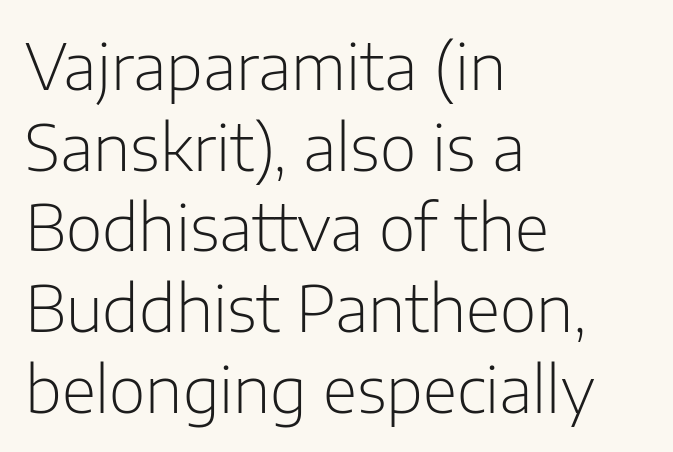
The image shows 63 px light sans-serif type, upright; set left-aligned, normal line spacing (1.28x), normal letter spacing, not underlined; low stroke contrast and a medium x-height.
